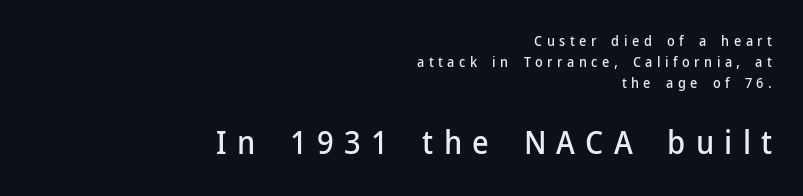
Q: Is the text italic (slanted)? A: No, it is upright.
Q: Is the typeface a serif or a sans-serif typeface? A: Sans-serif.
Q: Is the text underlined? A: No.
Q: How is the paragraph aligned? A: Right-aligned.
Q: Is the spacing between letters normal or unusually wide? A: Unusually wide.
Q: Is the spacing between lines tight, normal or loose? A: Normal.
Q: Which block of text is set in a larger size, the first (top) or the second (bottom)? A: The second (bottom) one.
Q: Width (condensed, normal, or wide)? A: Normal.
Q: Stroke contrast? A: Low.
Q: x-height? A: Medium.
Q: Monospaced? A: No.
